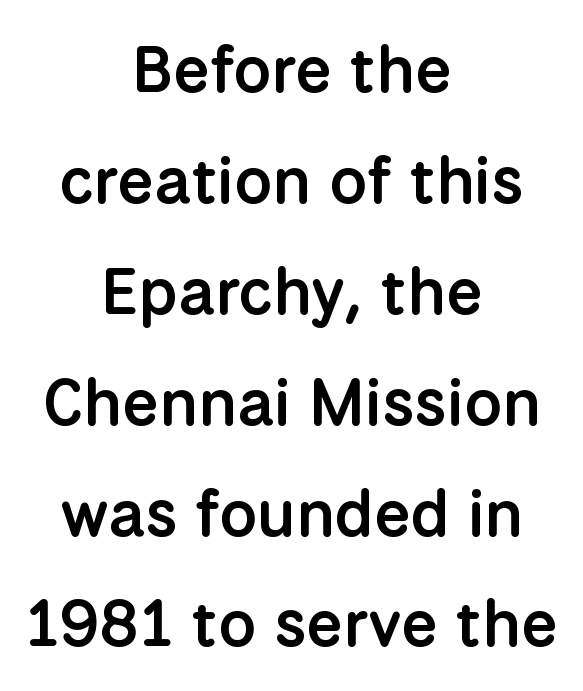
{"serif": "no", "italic": "no", "bold": "semi", "weight": "semibold", "width": "normal", "stroke_contrast": "low", "x_height": "medium", "monospaced": "no", "underline": "no", "align": "center", "line_spacing": "normal", "line_spacing_ratio": 1.68, "letter_spacing": "normal", "letter_spacing_em": 0.0, "glyph_px": 66}
